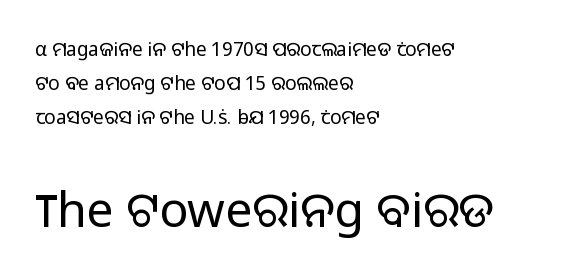
{"serif": "no", "italic": "no", "bold": "no", "weight": "light", "width": "normal", "stroke_contrast": "low", "x_height": "medium", "monospaced": "no", "underline": "no", "align": "left", "line_spacing_ratio": 1.78, "letter_spacing": "normal", "letter_spacing_em": 0.0, "larger_block": "second", "size_ratio": 2.53, "glyph_px": 48}
